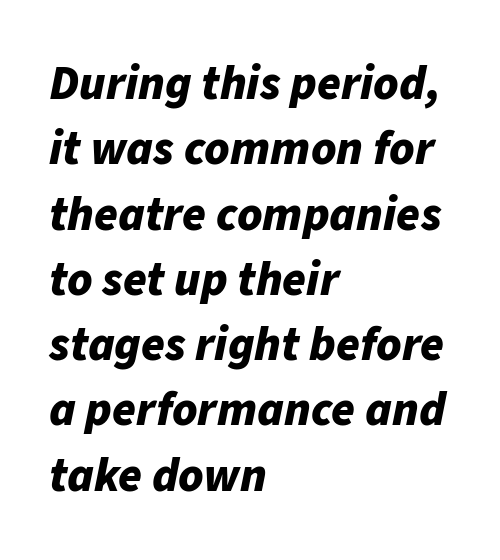
The image shows 48 px bold type, italic (leaning right); set left-aligned, normal line spacing (1.36x), normal letter spacing, not underlined; low stroke contrast and a medium x-height.
